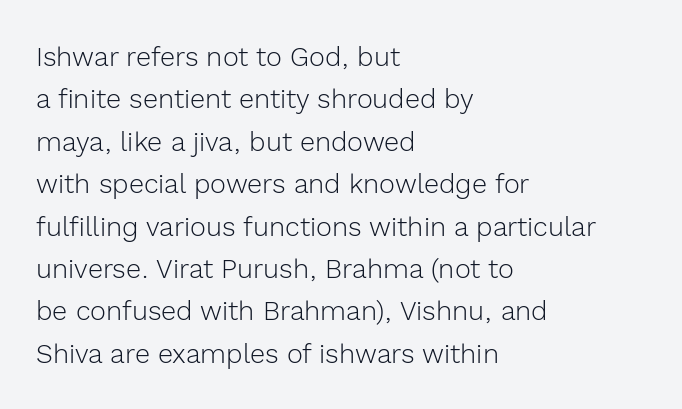
Characters follow at the spacing the type designer built in. Where is the straight margin? On the left. Weight: regular or lighter. Check the space under the baseline: it is left empty. Each new line begins a customary step beneath the previous one.
